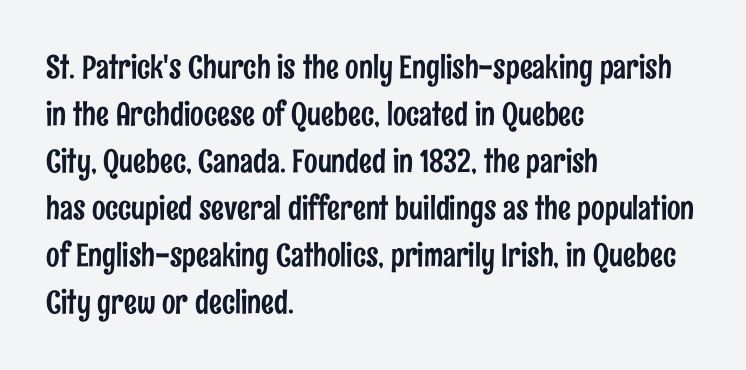
Q: Is the text italic (slanted)? A: No, it is upright.
Q: Is the typeface a serif or a sans-serif typeface? A: Sans-serif.
Q: Is the text underlined? A: No.
Q: How is the paragraph aligned? A: Left-aligned.
Q: Is the spacing between letters normal or unusually wide? A: Normal.
Q: Is the spacing between lines tight, normal or loose? A: Normal.
Q: Width (condensed, normal, or wide)? A: Condensed.
Q: Stroke contrast? A: Low.
Q: x-height? A: Medium.
Q: Monospaced? A: No.
